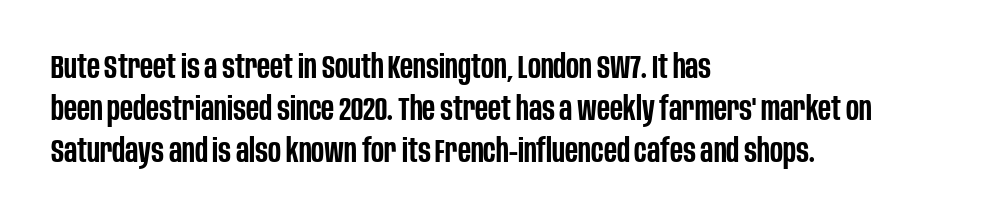
The glyphs have the mass of a demibold cut, below bold. The lettering stays uniformly vertical, giving the passage a roman look. You could not count columns in this text — the font is proportionally spaced. Alignment: flush left.
